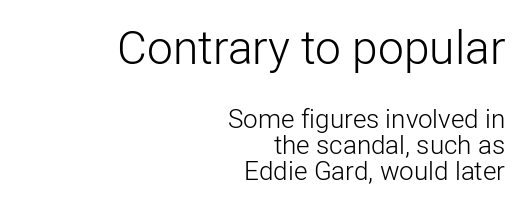
The text was rendered using a sans face with plain stroke endings. Type size steps down from the first block to the second. Here the designer chose a conventional face with non-uniform glyph widths. Letters rest on an invisible, unmarked baseline. The passage shown is not bold in any degree.
